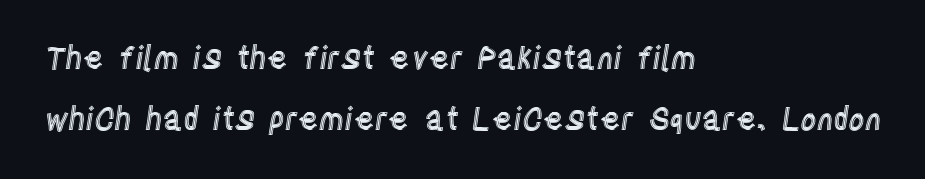
Q: Is the text italic (slanted)? A: Yes.
Q: Is the text underlined? A: No.
Q: How is the paragraph aligned? A: Left-aligned.
Q: Is the spacing between letters normal or unusually wide? A: Normal.
Q: Is the spacing between lines tight, normal or loose? A: Loose.
Q: Width (condensed, normal, or wide)? A: Condensed.
Q: x-height? A: Large.
Q: Monospaced? A: No.
